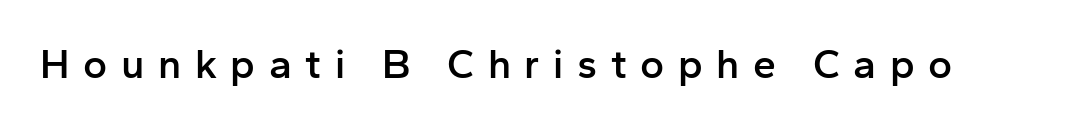
The font family rendered here belongs to the sans-serif group. Firm but not heavy-handed strokes: this text is semibold. The zone under the glyphs is completely vacant. Unlike italic type, these characters show no tilt at all. Is the letter spacing exaggerated? Yes — the characters are pushed far apart. Is this a fixed-width face? No — the glyphs have proportional, varying widths.
